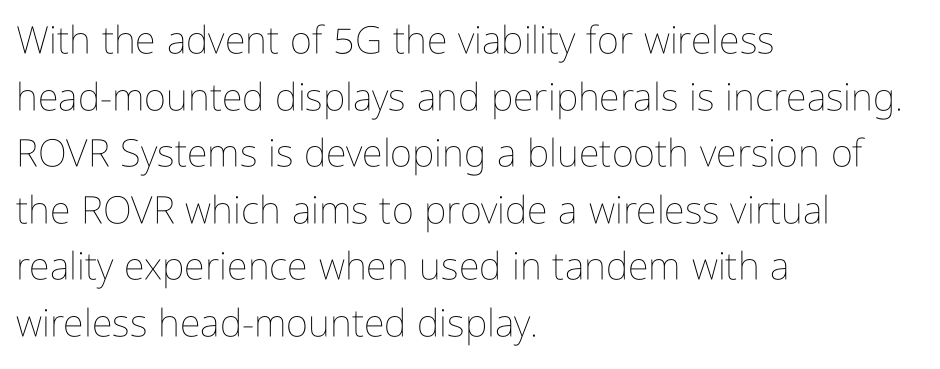
Q: Is the text bold? A: No.
Q: Is the text italic (slanted)? A: No, it is upright.
Q: Is the text underlined? A: No.
Q: How is the paragraph aligned? A: Left-aligned.
Q: Is the spacing between letters normal or unusually wide? A: Normal.
Q: Is the spacing between lines tight, normal or loose? A: Normal.
Q: Width (condensed, normal, or wide)? A: Condensed.
Q: Stroke contrast? A: Low.
Q: x-height? A: Medium.
Q: Monospaced? A: No.
